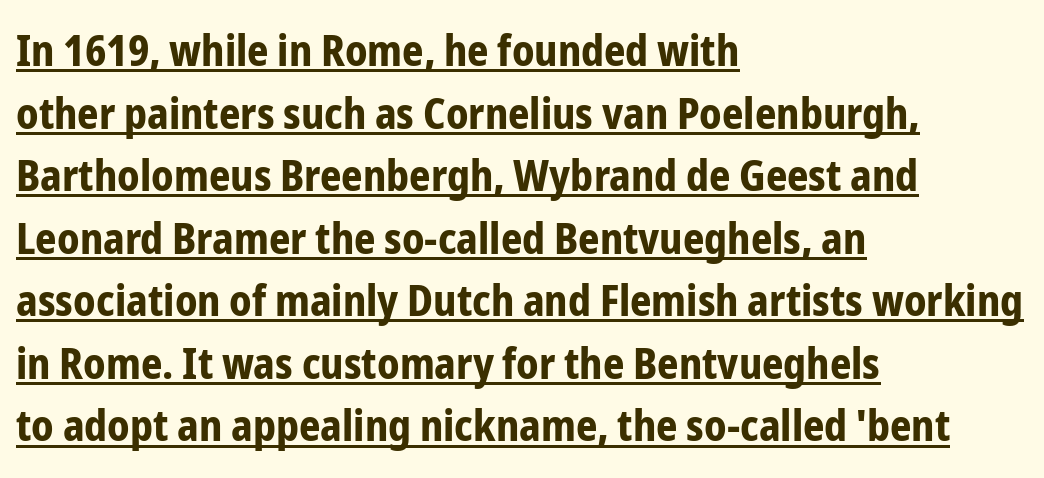
Does the type have serifs? No, each stem ends abruptly. Alignment: flush left. Varying glyph widths throughout — classic text-font behaviour. A typesetter would call this leading conventional body-copy spacing. A continuous stroke trails under the words, as in a hyperlink.
